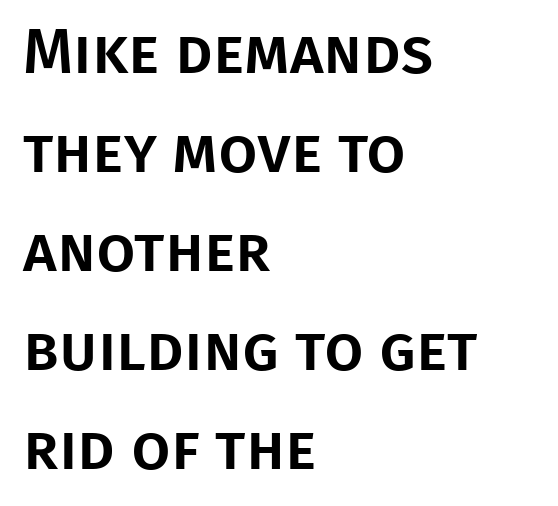
{"serif": "no", "italic": "no", "width": "normal", "stroke_contrast": "low", "x_height": "large", "monospaced": "no", "underline": "no", "align": "left", "line_spacing": "normal", "line_spacing_ratio": 1.57, "letter_spacing": "normal", "letter_spacing_em": 0.0, "glyph_px": 63}
